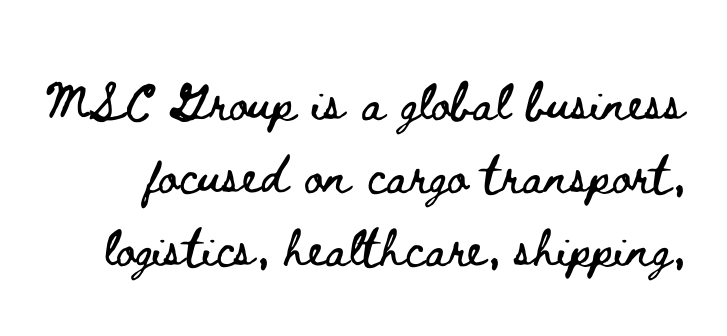
The image shows 47 px wide type; set normal line spacing (1.55x), normal letter spacing, not underlined; low stroke contrast and a small x-height.
